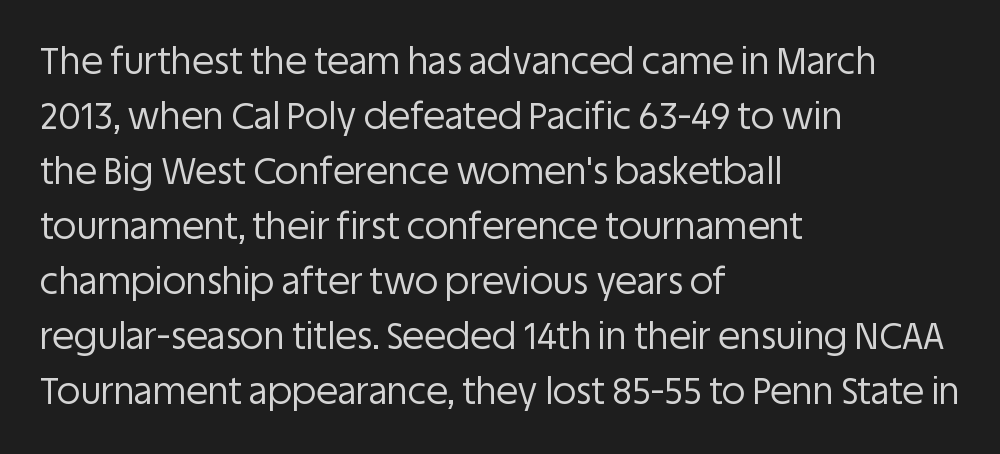
The image shows 36 px regular-weight sans-serif type, upright; set left-aligned, normal line spacing (1.53x), normal letter spacing, not underlined; low stroke contrast and a large x-height.
